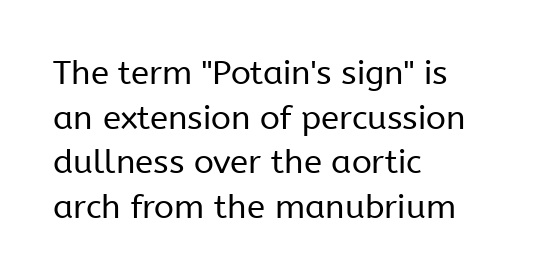
{"serif": "no", "italic": "no", "bold": "no", "weight": "regular", "width": "normal", "stroke_contrast": "low", "x_height": "medium", "monospaced": "no", "underline": "no", "align": "left", "line_spacing": "normal", "line_spacing_ratio": 1.35, "letter_spacing": "normal", "letter_spacing_em": 0.0, "glyph_px": 33}
